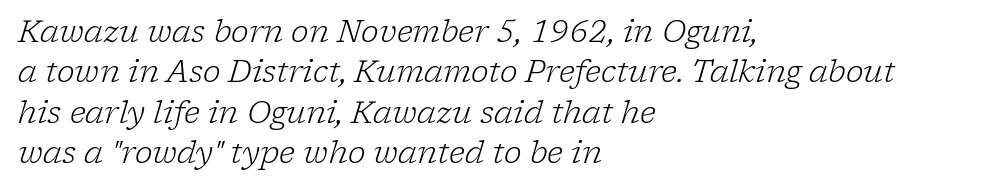
Q: Is the text bold? A: No.
Q: Is the text italic (slanted)? A: Yes, it leans right by about 17 degrees.
Q: Is the typeface a serif or a sans-serif typeface? A: Serif.
Q: Is the text underlined? A: No.
Q: How is the paragraph aligned? A: Left-aligned.
Q: Is the spacing between letters normal or unusually wide? A: Normal.
Q: Is the spacing between lines tight, normal or loose? A: Normal.
Q: Width (condensed, normal, or wide)? A: Normal.
Q: Stroke contrast? A: Low.
Q: x-height? A: Medium.
Q: Monospaced? A: No.
